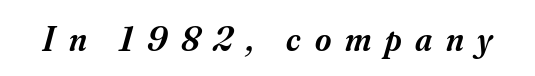
Q: Is the text bold? A: Semi-bold.
Q: Is the text italic (slanted)? A: Yes, it leans right by about 16 degrees.
Q: Is the typeface a serif or a sans-serif typeface? A: Serif.
Q: Is the text underlined? A: No.
Q: Is the spacing between letters normal or unusually wide? A: Unusually wide.
Q: Width (condensed, normal, or wide)? A: Normal.
Q: Stroke contrast? A: Medium.
Q: x-height? A: Small.
Q: Monospaced? A: No.
